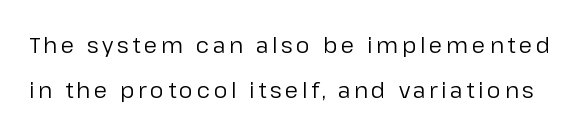
{"italic": "no", "bold": "no", "underline": "no", "line_spacing": "loose", "line_spacing_ratio": 2.03, "glyph_px": 22}
